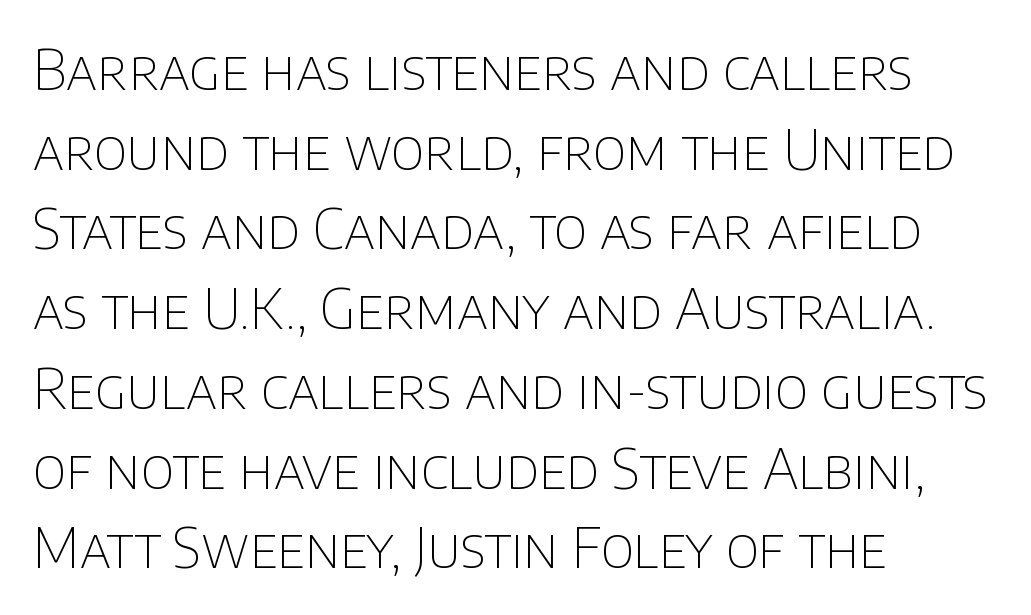
Q: Is the text bold? A: No.
Q: Is the text italic (slanted)? A: No, it is upright.
Q: Is the typeface a serif or a sans-serif typeface? A: Sans-serif.
Q: Is the text underlined? A: No.
Q: How is the paragraph aligned? A: Left-aligned.
Q: Is the spacing between letters normal or unusually wide? A: Normal.
Q: Is the spacing between lines tight, normal or loose? A: Normal.
Q: Width (condensed, normal, or wide)? A: Normal.
Q: Stroke contrast? A: Low.
Q: x-height? A: Large.
Q: Monospaced? A: No.
